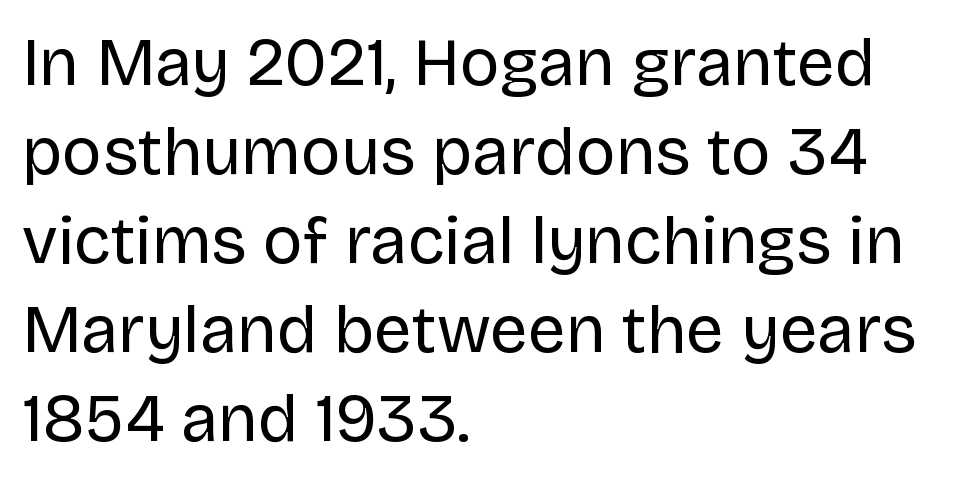
Leading: standard. Typographically, this falls in the sans-serif category. Each letter keeps its own natural width here, so spacing adapts to shape. The passage shown has conventional tracking throughout.
